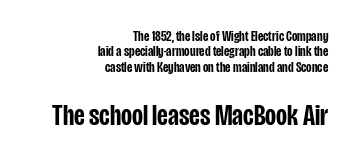
This sample uses plain, unmodified letter spacing. You could not count columns in this text — the font is proportionally spaced. Of the two passages, the one underneath uses the larger point size. No italicization has been applied; the sample stays upright.
